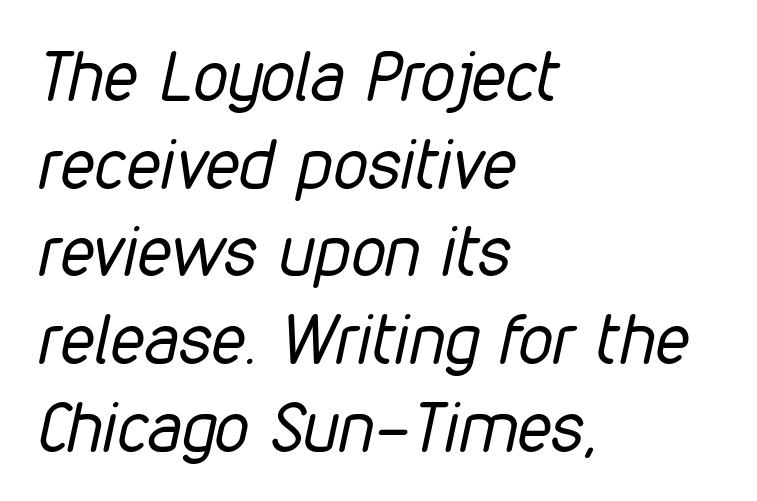
Q: Is the text bold? A: No.
Q: Is the text italic (slanted)? A: Yes, it leans right by about 12 degrees.
Q: Is the text underlined? A: No.
Q: How is the paragraph aligned? A: Left-aligned.
Q: Is the spacing between letters normal or unusually wide? A: Normal.
Q: Is the spacing between lines tight, normal or loose? A: Normal.
Q: Width (condensed, normal, or wide)? A: Condensed.
Q: Stroke contrast? A: Low.
Q: x-height? A: Medium.
Q: Monospaced? A: No.
